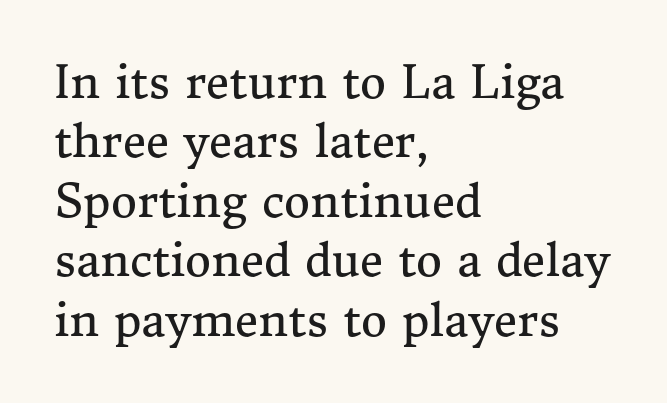
{"serif": "yes", "italic": "no", "bold": "no", "weight": "regular", "width": "normal", "stroke_contrast": "medium", "x_height": "medium", "monospaced": "no", "underline": "no", "align": "left", "line_spacing": "normal", "line_spacing_ratio": 1.32, "letter_spacing": "normal", "letter_spacing_em": 0.0, "glyph_px": 45}
